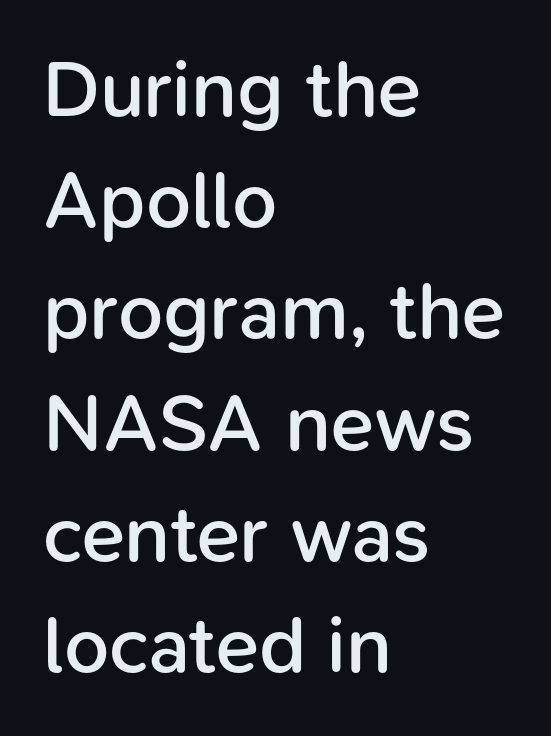
{"serif": "no", "italic": "no", "bold": "semi", "weight": "semibold", "width": "normal", "stroke_contrast": "low", "x_height": "medium", "monospaced": "no", "underline": "no", "align": "left", "line_spacing": "normal", "line_spacing_ratio": 1.39, "letter_spacing": "normal", "letter_spacing_em": 0.0, "glyph_px": 80}
